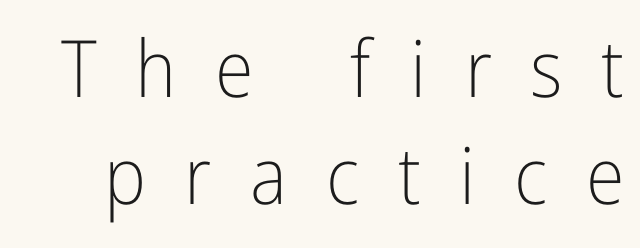
The lines sit at an ordinary, default distance from one another. This sample has the flowing, uneven cadence of proportional lettering. The zone under the glyphs is completely vacant. The axis of the letterforms is exactly vertical.
